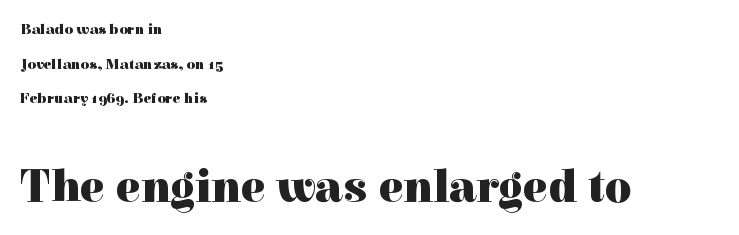
{"serif": "yes", "italic": "no", "bold": "yes", "weight": "heavy", "width": "normal", "x_height": "medium", "monospaced": "no", "underline": "no", "align": "left", "line_spacing": "loose", "line_spacing_ratio": 2.31, "letter_spacing": "normal", "letter_spacing_em": 0.0, "larger_block": "second", "size_ratio": 3.07, "glyph_px": 46}
